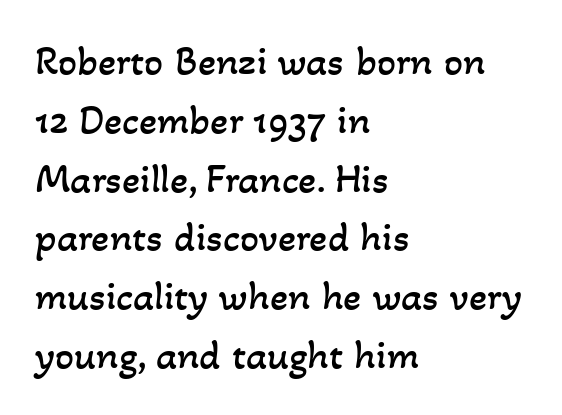
{"bold": "no", "weight": "regular", "width": "normal", "stroke_contrast": "low", "x_height": "small", "monospaced": "no", "underline": "no", "align": "left", "line_spacing": "normal", "line_spacing_ratio": 1.4, "letter_spacing": "normal", "letter_spacing_em": 0.0, "glyph_px": 42}
